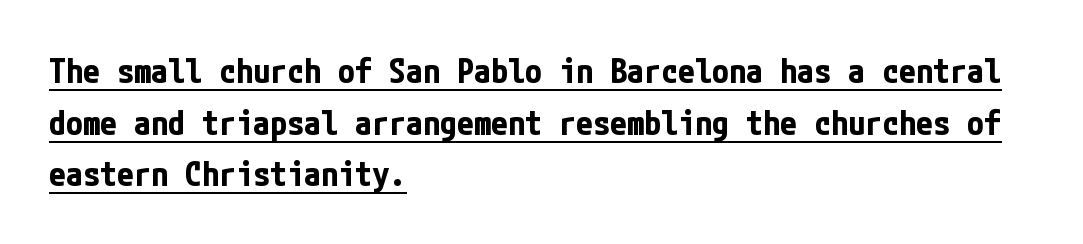
Grotesque or geometric, the face here clearly has no serifs. As a designer I'd log this as weight 700, bold. Compared with undecorated copy, this sample adds a rule below the words. The rows are spaced the way most documents space them. A student would call this left alignment; a typographer would say flush left, rag right. No italicization has been applied; the sample stays upright.
